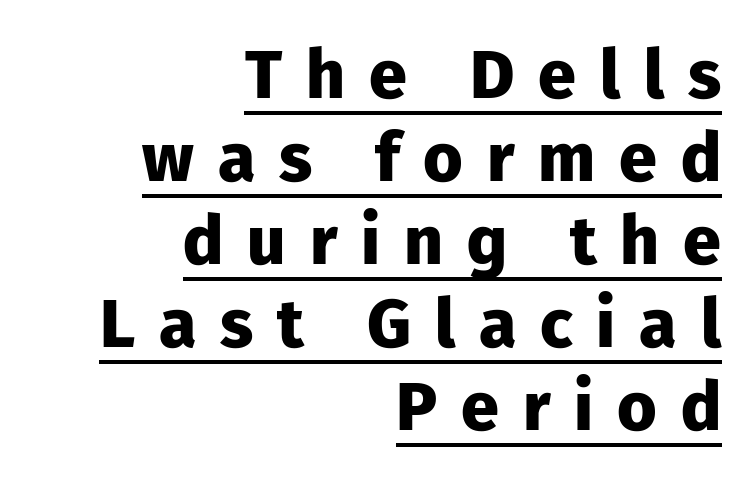
A roman cut, with each character standing at attention. Does the weight exceed regular? Yes, all the way to bold. The lettering is marked with a stroke running underneath it. Inter-character spacing is expanded well beyond the font's built-in metrics. The rendering shows plain stroke endings on the letterforms — a sans-serif design. Varying glyph widths throughout — classic text-font behaviour.
